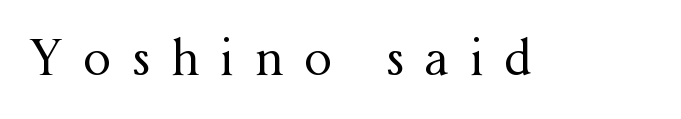
Q: Is the text bold? A: No.
Q: Is the text italic (slanted)? A: No, it is upright.
Q: Is the typeface a serif or a sans-serif typeface? A: Serif.
Q: Is the text underlined? A: No.
Q: Is the spacing between letters normal or unusually wide? A: Unusually wide.
Q: Width (condensed, normal, or wide)? A: Normal.
Q: Stroke contrast? A: Medium.
Q: x-height? A: Medium.
Q: Monospaced? A: No.
